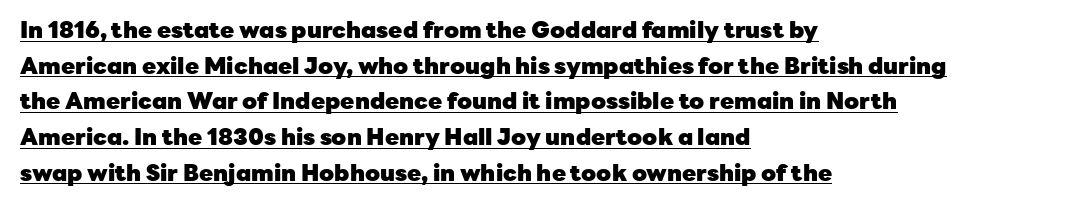
The image shows 23 px bold type, upright; set left-aligned, normal line spacing (1.55x), normal letter spacing, underlined.
